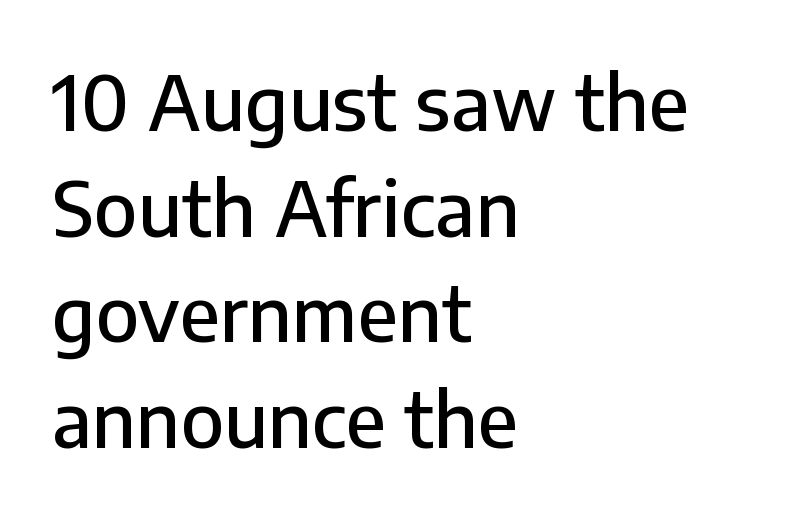
{"serif": "no", "italic": "no", "width": "normal", "stroke_contrast": "low", "x_height": "medium", "monospaced": "no", "underline": "no", "align": "left", "line_spacing": "normal", "line_spacing_ratio": 1.39, "letter_spacing": "normal", "letter_spacing_em": 0.0, "glyph_px": 76}
